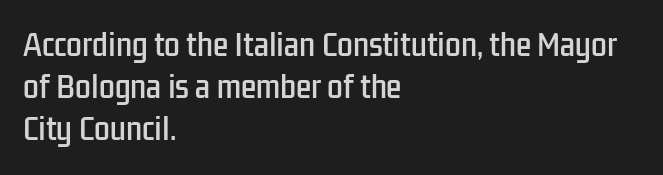
The image shows 28 px condensed sans-serif type, upright; set left-aligned, normal line spacing (1.5x), normal letter spacing, not underlined; low stroke contrast and a medium x-height.
